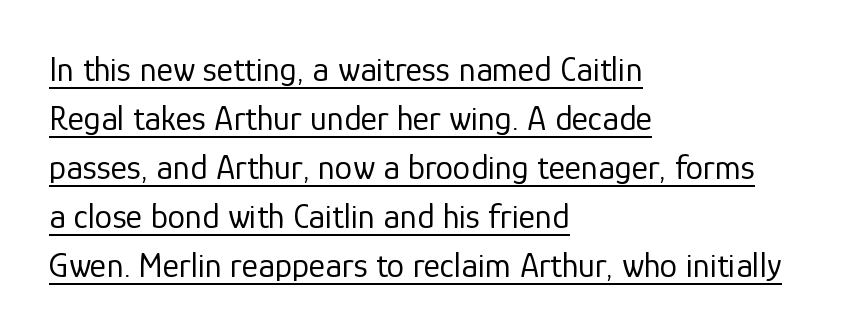
{"serif": "no", "italic": "no", "bold": "no", "weight": "regular", "width": "normal", "stroke_contrast": "low", "x_height": "medium", "monospaced": "no", "underline": "yes", "align": "left", "line_spacing": "normal", "line_spacing_ratio": 1.4, "letter_spacing": "normal", "letter_spacing_em": 0.0, "glyph_px": 35}
